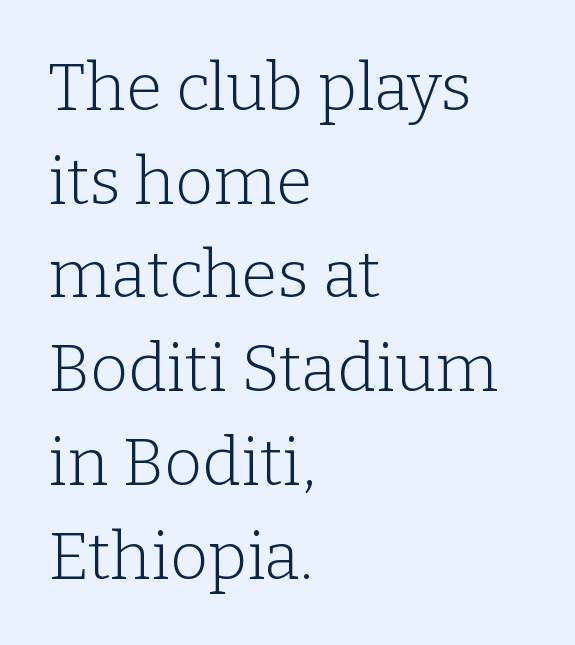
{"serif": "yes", "italic": "no", "bold": "no", "weight": "light", "width": "normal", "stroke_contrast": "low", "x_height": "medium", "monospaced": "no", "underline": "no", "align": "left", "line_spacing": "normal", "line_spacing_ratio": 1.42, "letter_spacing": "normal", "letter_spacing_em": 0.0, "glyph_px": 66}
